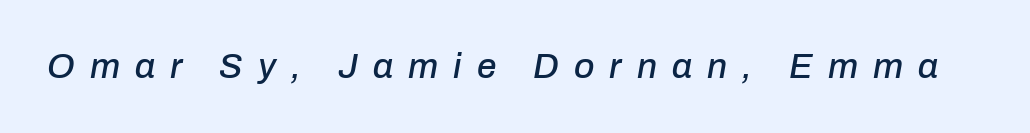
Q: Is the text italic (slanted)? A: Yes, it leans right by about 10 degrees.
Q: Is the text underlined? A: No.
Q: Is the spacing between letters normal or unusually wide? A: Unusually wide.
Q: Width (condensed, normal, or wide)? A: Normal.
Q: Stroke contrast? A: Low.
Q: x-height? A: Medium.
Q: Monospaced? A: No.
